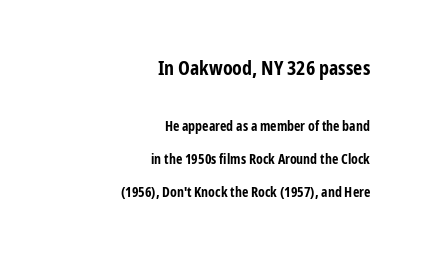
Q: Is the text bold? A: Yes.
Q: Is the text italic (slanted)? A: No, it is upright.
Q: Is the text underlined? A: No.
Q: How is the paragraph aligned? A: Right-aligned.
Q: Is the spacing between letters normal or unusually wide? A: Normal.
Q: Is the spacing between lines tight, normal or loose? A: Loose.
Q: Which block of text is set in a larger size, the first (top) or the second (bottom)? A: The first (top) one.
